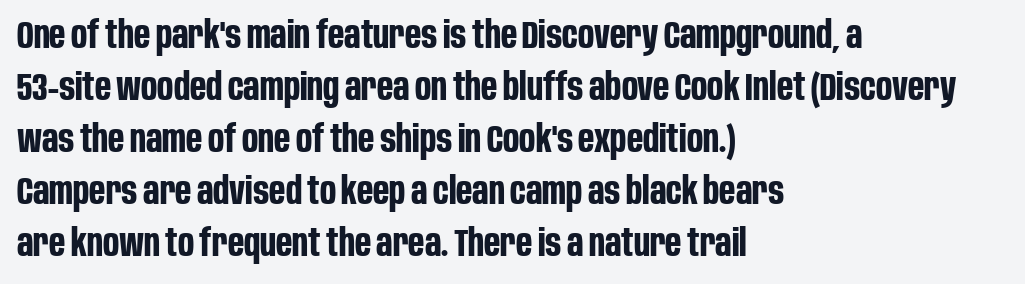
The rendering uses natural spacing where letterforms have individual widths. Emphasis by weight is at full strength: bold. The compositor pushed each line to the left boundary. No feet cap the strokes, marking this as sans-serif type. Does extra space separate the letters? No, they use regular spacing.
